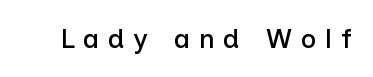
The image shows 27 px text type, upright; set unusually wide letter spacing (+0.32 em), not underlined.
